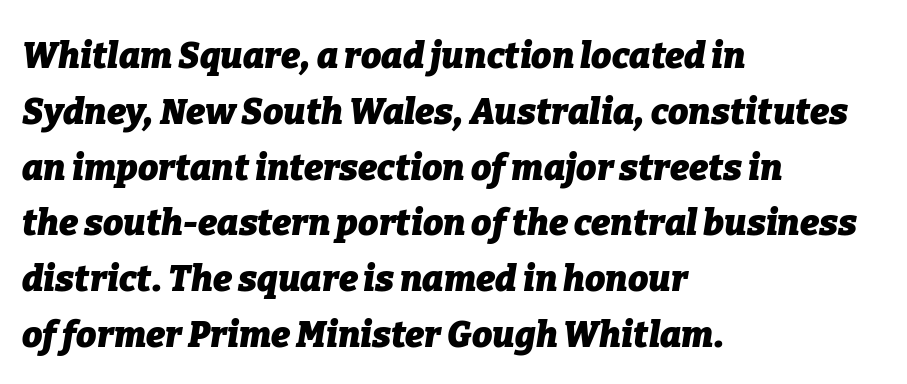
Underlining? Definitely not there. Each line starts at the same left margin while the right side varies. Character widths vary here, with narrow letters taking less room than wide ones. If you measured baseline to baseline, you'd find a middling distance. The strokes are fattened all the way to bold. Observe the lean: these are italic letterforms.
